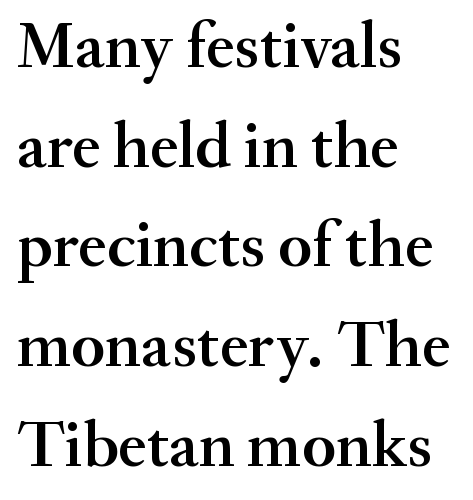
{"serif": "yes", "italic": "no", "bold": "semi", "weight": "semibold", "width": "normal", "stroke_contrast": "medium", "x_height": "small", "monospaced": "no", "underline": "no", "align": "left", "line_spacing": "normal", "line_spacing_ratio": 1.51, "letter_spacing": "normal", "letter_spacing_em": 0.0, "glyph_px": 66}
